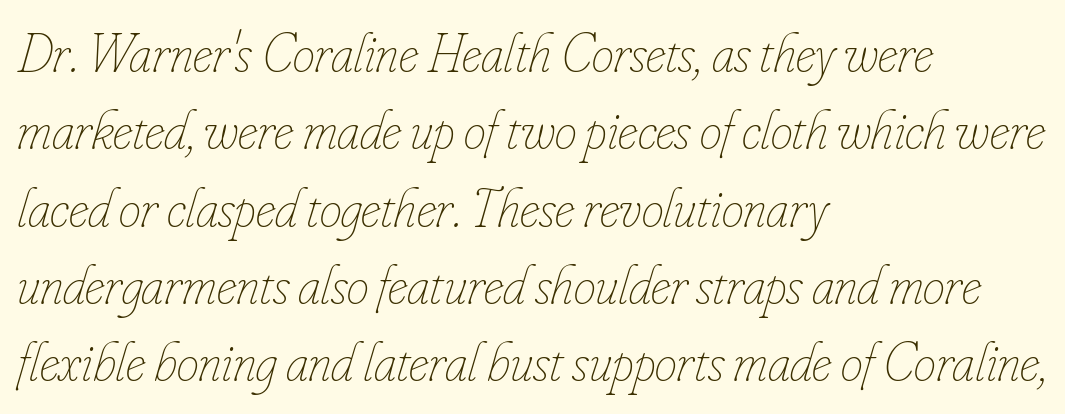
Q: Is the text bold? A: No.
Q: Is the text italic (slanted)? A: Yes, it leans right by about 16 degrees.
Q: Is the text underlined? A: No.
Q: How is the paragraph aligned? A: Left-aligned.
Q: Is the spacing between letters normal or unusually wide? A: Normal.
Q: Is the spacing between lines tight, normal or loose? A: Normal.
Q: Width (condensed, normal, or wide)? A: Condensed.
Q: Stroke contrast? A: Low.
Q: x-height? A: Small.
Q: Monospaced? A: No.
